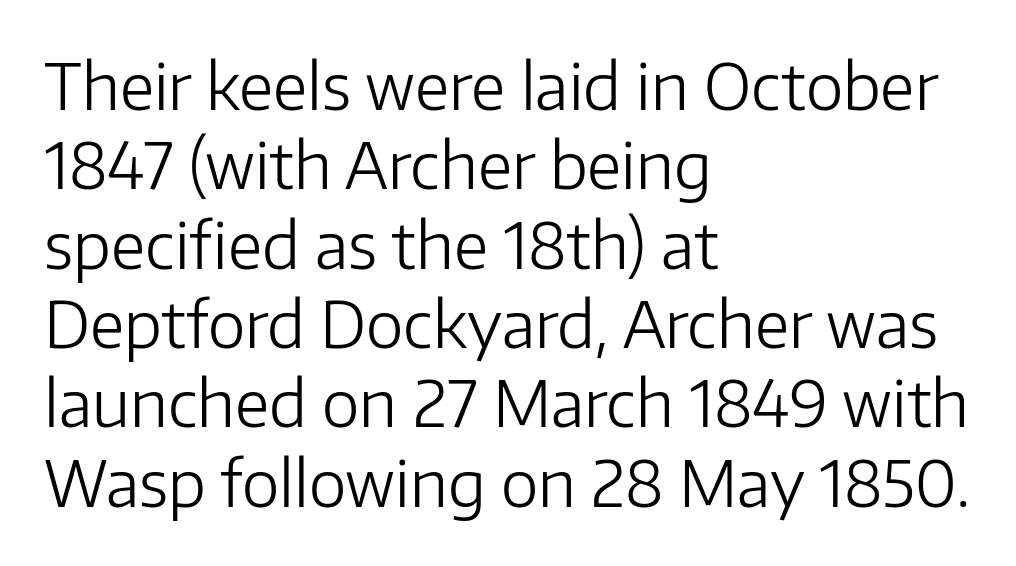
The string is rendered with underlining switched off. Is the type heavy? It reads as light-to-regular instead. You can tell it's not italic because the verticals are truly vertical. You can tell from the bare stems that sans-serif type was used. Honestly, the letter spacing is just normal — you wouldn't notice it. Caption: multi-line text, flush left, ragged right.
